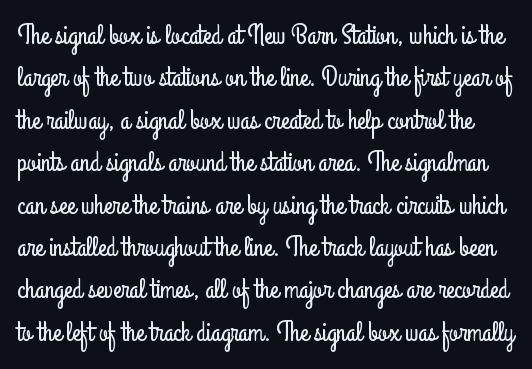
Q: Is the text underlined? A: No.
Q: Is the spacing between letters normal or unusually wide? A: Normal.
Q: Is the spacing between lines tight, normal or loose? A: Normal.
